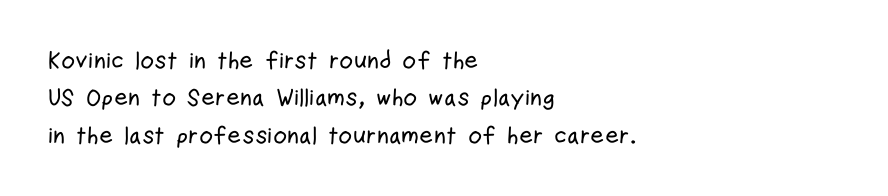
The image shows 24 px text type, upright; set left-aligned, normal line spacing (1.56x), normal letter spacing, not underlined.
